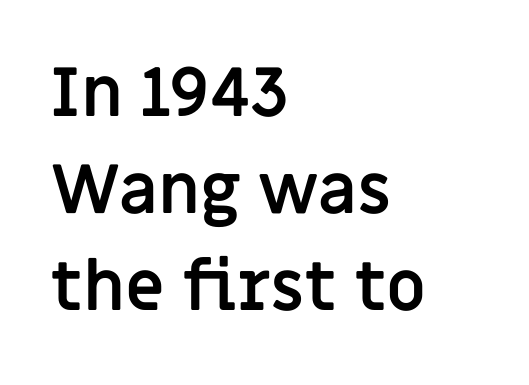
The words here are not underlined. Compared with a centered layout, this one pins lines to the left instead. Letterform terminals end flat and unadorned throughout the passage. How would I describe the line gaps? Plain and ordinary.
